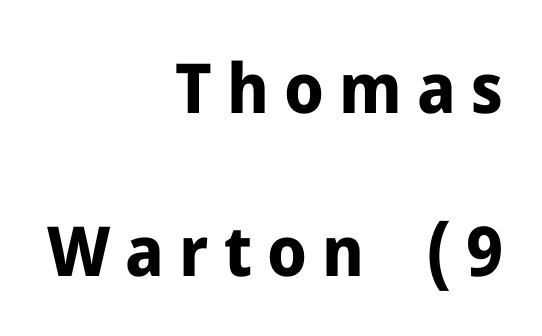
{"serif": "no", "italic": "no", "bold": "yes", "weight": "bold", "width": "normal", "stroke_contrast": "low", "x_height": "medium", "monospaced": "no", "underline": "no", "align": "right", "line_spacing": "loose", "line_spacing_ratio": 2.36, "letter_spacing": "wide", "letter_spacing_em": 0.22, "glyph_px": 69}
